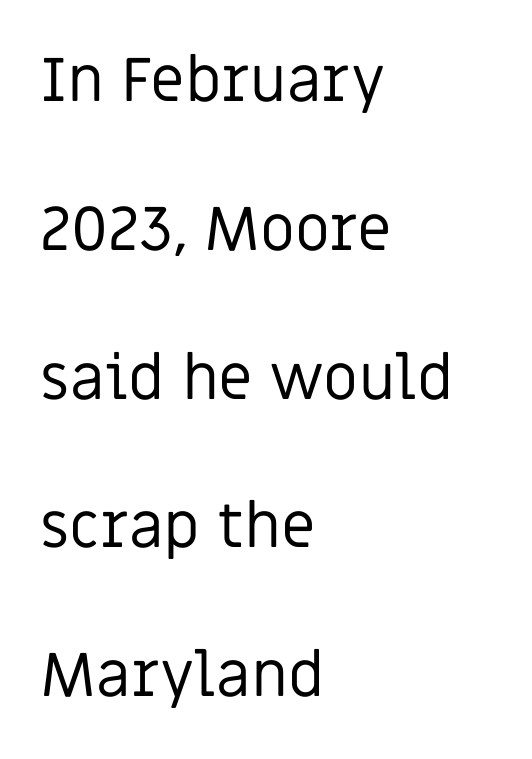
The glyphs in this specimen are sans serif. The face used here is rendered with its standard letterfit. Underlining? Definitely not there. Compared with typical paragraphs, the rows here are farther apart. All the whitespace from short lines collects on the right.
